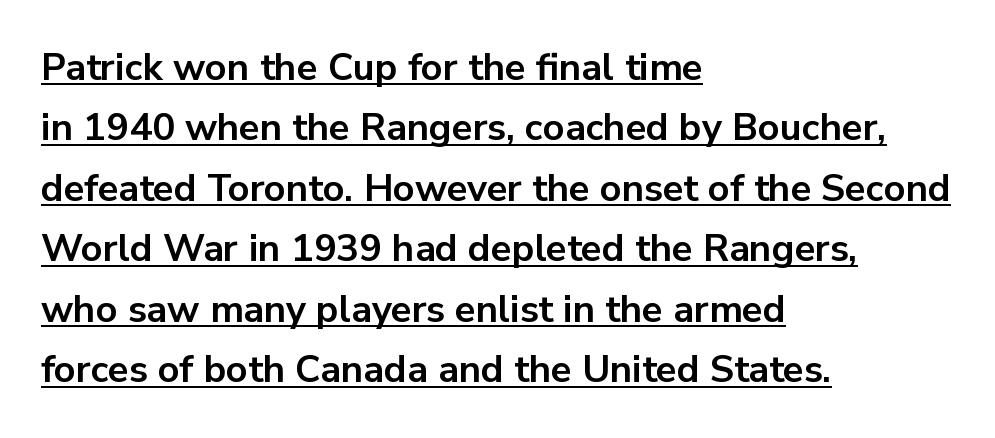
{"serif": "no", "italic": "no", "bold": "yes", "weight": "bold", "width": "normal", "stroke_contrast": "low", "x_height": "medium", "monospaced": "no", "underline": "yes", "align": "left", "line_spacing": "normal", "line_spacing_ratio": 1.59, "letter_spacing": "normal", "letter_spacing_em": 0.0, "glyph_px": 38}
